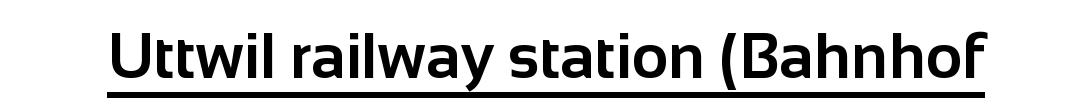
Q: Is the text bold? A: Yes.
Q: Is the text italic (slanted)? A: No, it is upright.
Q: Is the typeface a serif or a sans-serif typeface? A: Sans-serif.
Q: Is the text underlined? A: Yes.
Q: Is the spacing between letters normal or unusually wide? A: Normal.
Q: Width (condensed, normal, or wide)? A: Normal.
Q: Stroke contrast? A: Low.
Q: x-height? A: Medium.
Q: Monospaced? A: No.
